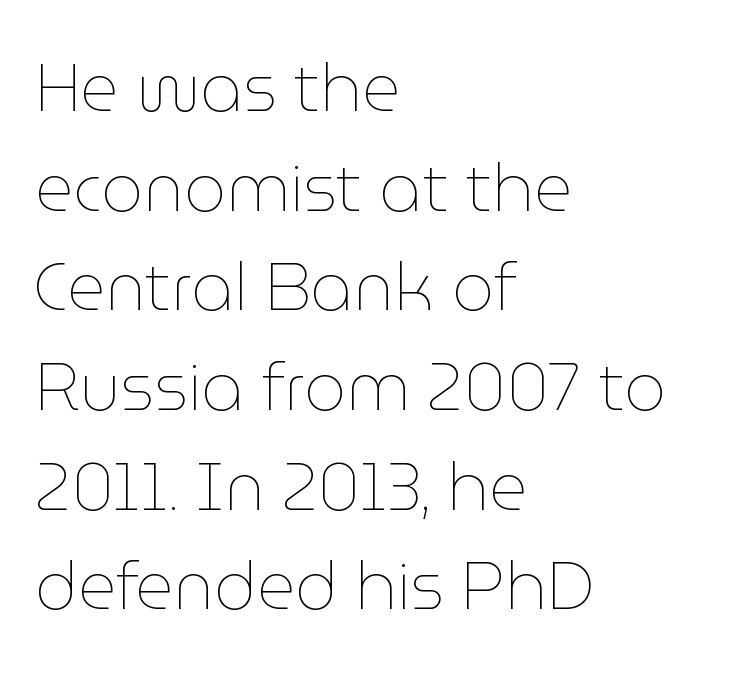
{"italic": "no", "bold": "no", "weight": "thin", "width": "normal", "stroke_contrast": "low", "x_height": "medium", "monospaced": "no", "underline": "no", "align": "left", "line_spacing": "normal", "line_spacing_ratio": 1.51, "letter_spacing": "normal", "letter_spacing_em": 0.0, "glyph_px": 66}
